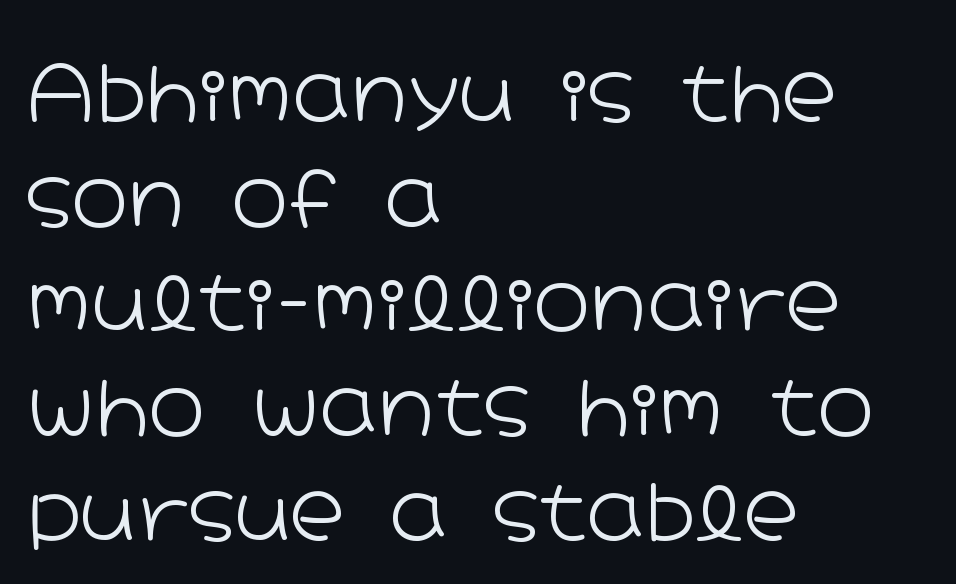
The image shows 77 px light, wide sans-serif type, upright; set left-aligned, normal line spacing (1.36x), normal letter spacing, not underlined; low stroke contrast and a medium x-height.
